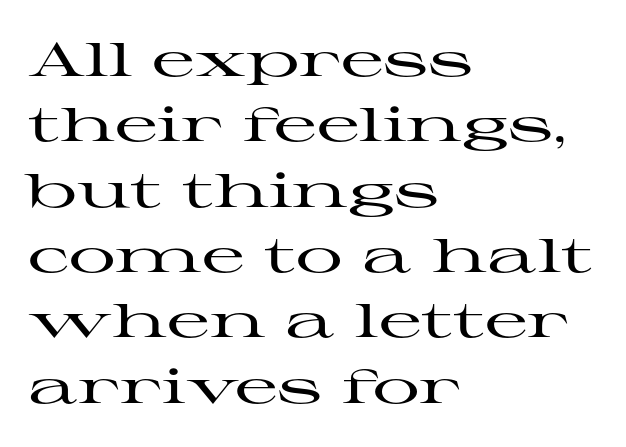
The image shows 47 px wide serif type, upright; set left-aligned, normal line spacing (1.39x), normal letter spacing, not underlined; high stroke contrast and a medium x-height.
